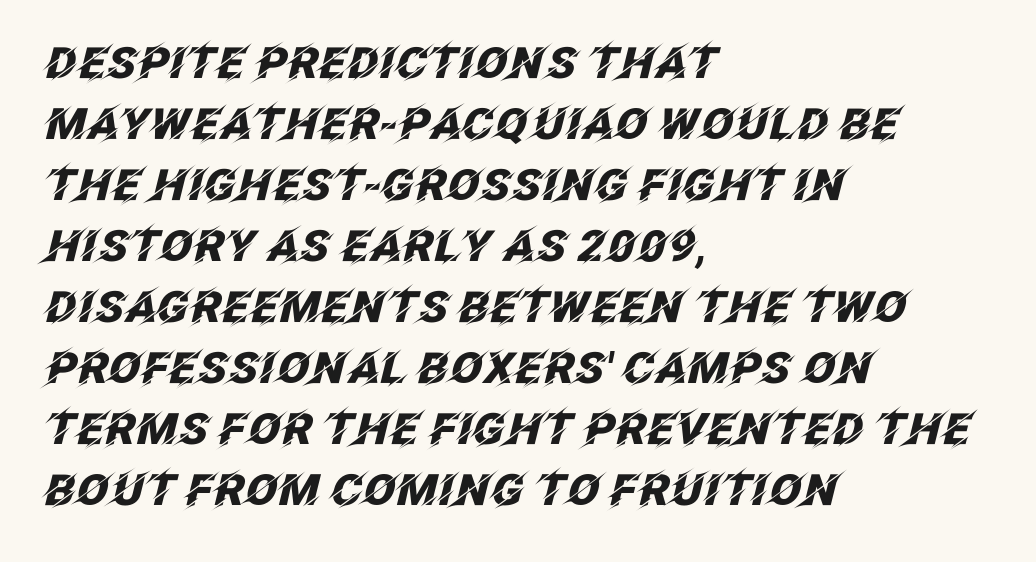
{"italic": "yes", "lean": "right", "slant_degrees": 12, "bold": "yes", "weight": "heavy", "width": "normal", "stroke_contrast": "low", "x_height": "large", "monospaced": "no", "underline": "no", "align": "left", "line_spacing": "normal", "line_spacing_ratio": 1.42, "letter_spacing": "normal", "letter_spacing_em": 0.0, "glyph_px": 43}
